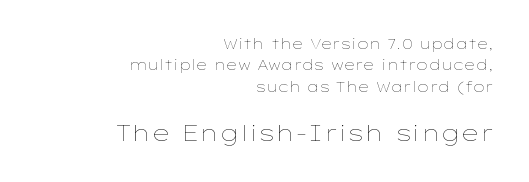
The image shows 23 px text type, upright; set right-aligned, normal line spacing (1.53x), normal letter spacing, not underlined; the second (bottom) block is 1.64x larger.
